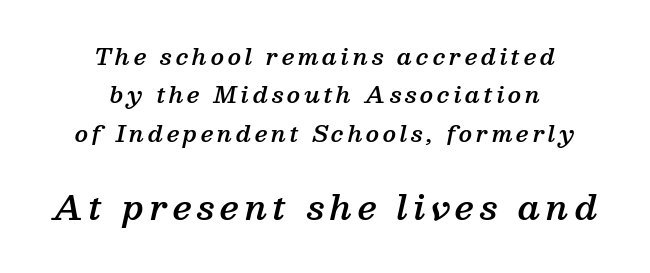
Compared with a flush-left layout, this one balances lines on the center instead. Summary of weight: moderately heavy, a semibold. Typographically, this falls in the serif category. Notice how the stems are inclined rather than vertical — that's the hallmark of italics. The space directly below the letters is spotless. Bigger letters appear in the bottom chunk; the top chunk is reduced.
